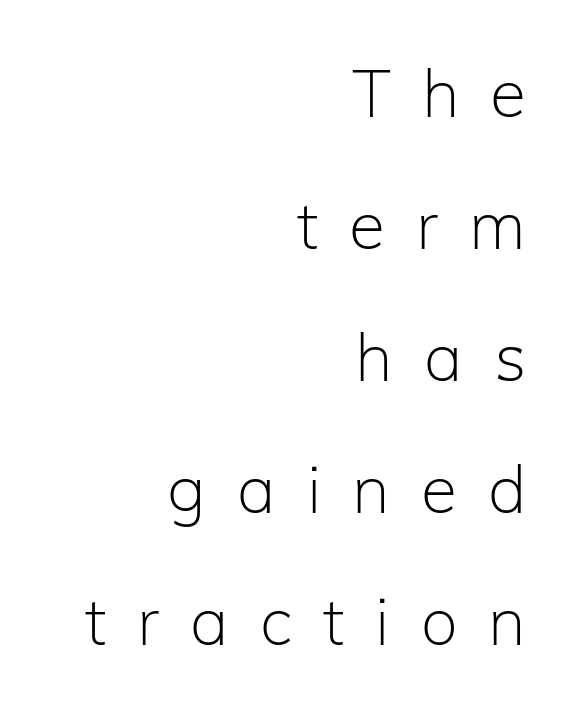
The image shows 66 px light sans-serif type, upright; set right-aligned, loose line spacing (2.0x), unusually wide letter spacing (+0.47 em), not underlined; low stroke contrast and a medium x-height.
